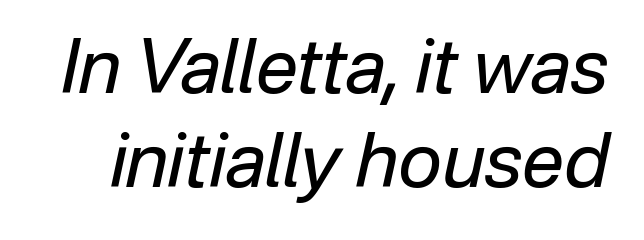
The strokes are not fattened; the text isn't bold. The specimen omits any rule beneath the text block's lines. When letters slant like this, we call the style italic. Rows of type keep a routine distance in the vertical direction.
